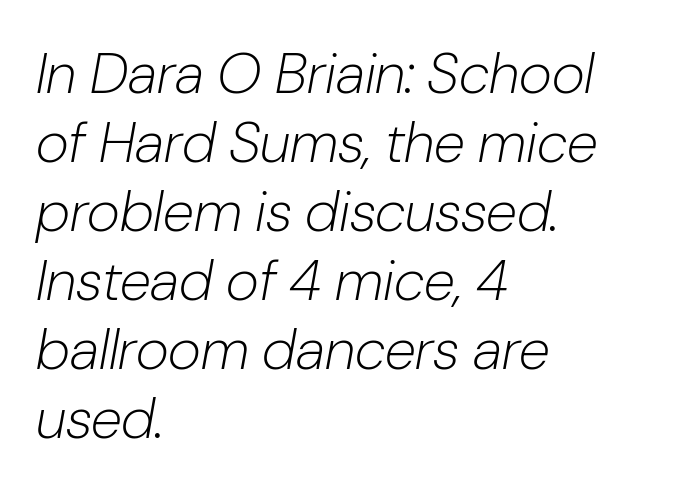
Q: Is the text bold? A: No.
Q: Is the text italic (slanted)? A: Yes, it leans right by about 10 degrees.
Q: Is the text underlined? A: No.
Q: How is the paragraph aligned? A: Left-aligned.
Q: Is the spacing between letters normal or unusually wide? A: Normal.
Q: Width (condensed, normal, or wide)? A: Normal.
Q: Stroke contrast? A: Low.
Q: x-height? A: Medium.
Q: Monospaced? A: No.
